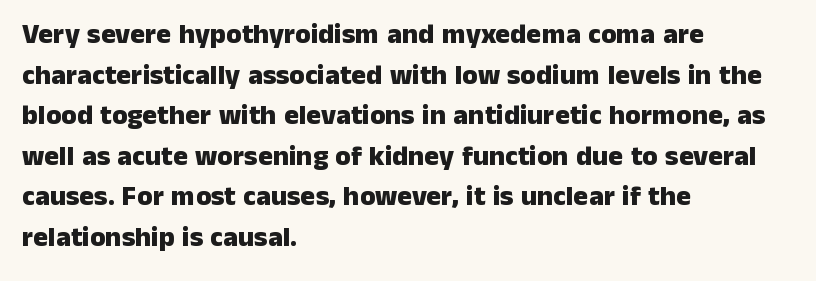
You can tell it's not italic because the verticals are truly vertical. The string is rendered with underlining switched off. This rendering uses left alignment, leaving the right contour irregular. Stroke thickness is high; the sample reads as a true bold. Students, note that the glyphs here touch the page at normal intervals.
